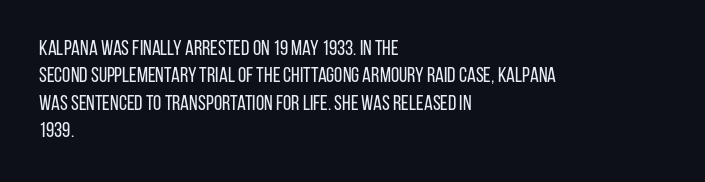
{"italic": "no", "bold": "no", "underline": "no", "align": "left", "line_spacing": "normal", "line_spacing_ratio": 1.3, "letter_spacing": "normal", "letter_spacing_em": 0.0, "glyph_px": 21}
